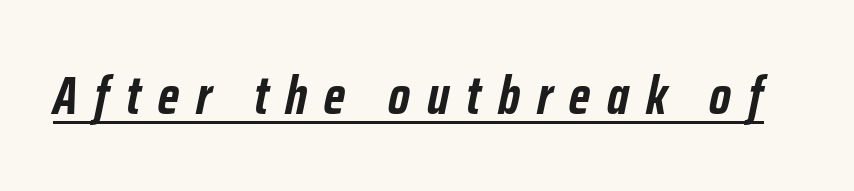
Q: Is the text bold? A: Yes.
Q: Is the text italic (slanted)? A: Yes, it leans right by about 12 degrees.
Q: Is the text underlined? A: Yes.
Q: Is the spacing between letters normal or unusually wide? A: Unusually wide.
Q: Width (condensed, normal, or wide)? A: Condensed.
Q: Stroke contrast? A: Low.
Q: x-height? A: Medium.
Q: Monospaced? A: No.
